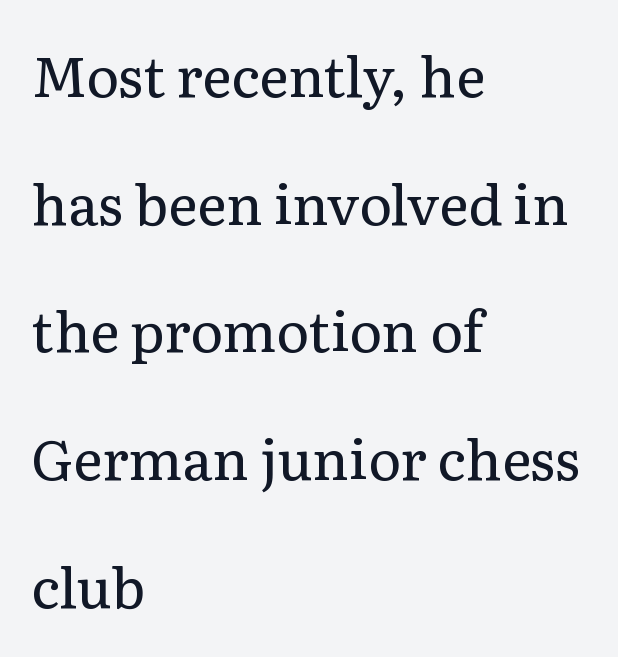
{"serif": "yes", "italic": "no", "bold": "no", "weight": "regular", "width": "normal", "stroke_contrast": "low", "x_height": "medium", "monospaced": "no", "underline": "no", "align": "left", "line_spacing": "loose", "line_spacing_ratio": 2.28, "letter_spacing": "normal", "letter_spacing_em": 0.0, "glyph_px": 56}
